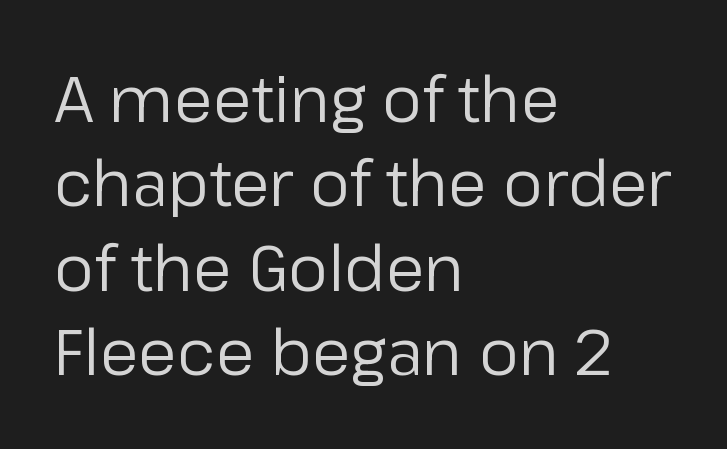
The image shows 63 px regular-weight sans-serif type, upright; set left-aligned, normal line spacing (1.34x), normal letter spacing, not underlined; low stroke contrast and a medium x-height.
